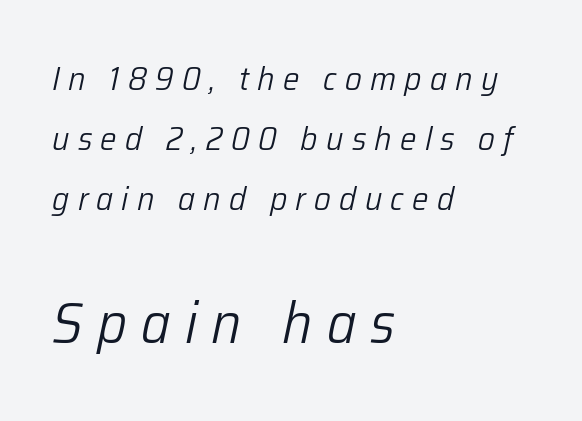
Designer's note — italics engaged. This rendering widens character spacing well past its baseline value. Each letter keeps its own natural width here, so spacing adapts to shape. Check under the words: just untouched page.
